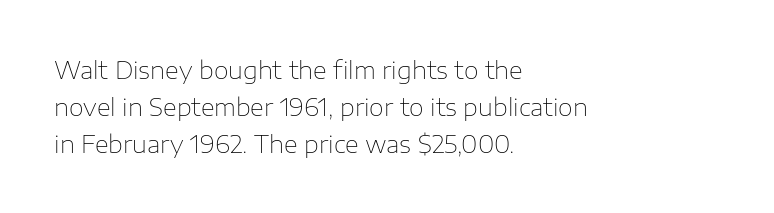
{"italic": "no", "bold": "no", "underline": "no", "align": "left", "line_spacing": "normal", "line_spacing_ratio": 1.54, "letter_spacing": "normal", "letter_spacing_em": 0.0, "glyph_px": 24}
